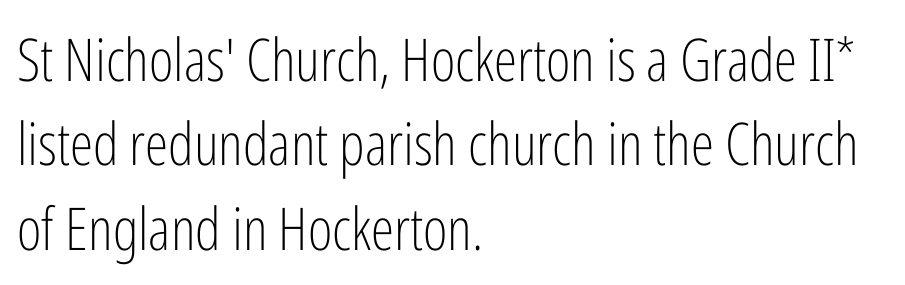
This sample keeps an unexceptional amount of space between lines. Is the type heavy? It reads as light-to-regular instead. Vertical strokes here are truly vertical. One-word summary of the alignment: left. Letterform terminals end flat and unadorned throughout the passage.
